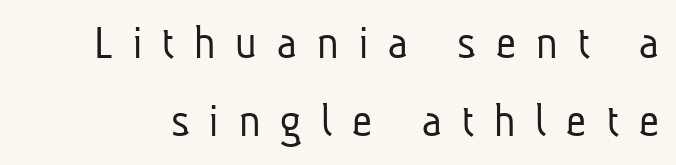
Q: Is the text bold? A: No.
Q: Is the typeface a serif or a sans-serif typeface? A: Sans-serif.
Q: Is the text underlined? A: No.
Q: Is the spacing between letters normal or unusually wide? A: Unusually wide.
Q: Is the spacing between lines tight, normal or loose? A: Normal.
Q: Width (condensed, normal, or wide)? A: Condensed.
Q: Stroke contrast? A: Low.
Q: x-height? A: Medium.
Q: Monospaced? A: No.
